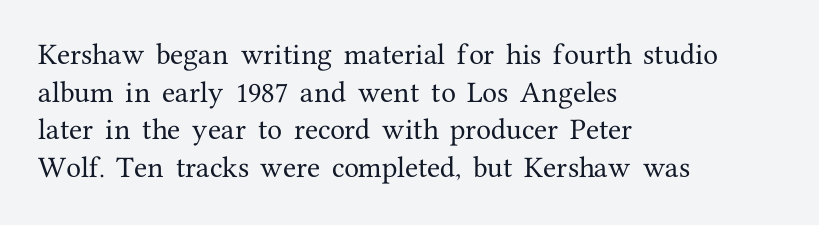
Students, observe: this is what conventionally led text looks like. When letters stand straight like this, we call the style roman or upright. Horizontally, the lines are justified to the leading edge only. The type is set solid horizontally, with unmodified tracking. The baseline area is clear.
